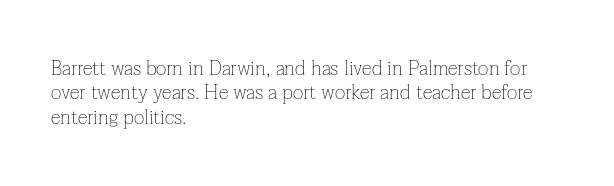
{"italic": "no", "bold": "no", "underline": "no", "align": "left", "line_spacing_ratio": 1.22, "letter_spacing": "normal", "letter_spacing_em": 0.0, "glyph_px": 20}
